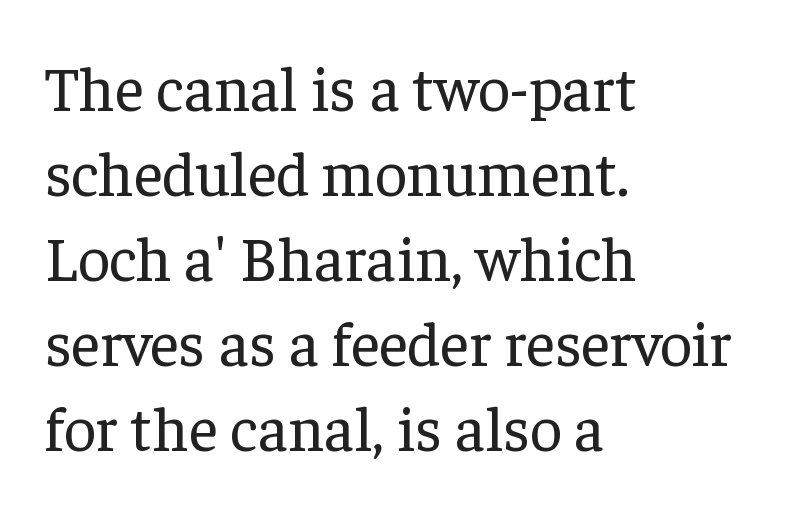
{"serif": "yes", "italic": "no", "bold": "no", "weight": "regular", "width": "normal", "stroke_contrast": "low", "x_height": "medium", "monospaced": "no", "underline": "no", "align": "left", "line_spacing": "normal", "line_spacing_ratio": 1.35, "letter_spacing": "normal", "letter_spacing_em": 0.0, "glyph_px": 63}
